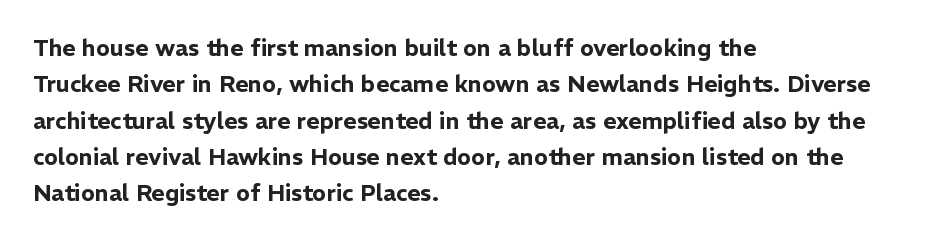
The image shows 23 px text type, upright; set left-aligned, normal line spacing (1.58x), normal letter spacing, not underlined.
